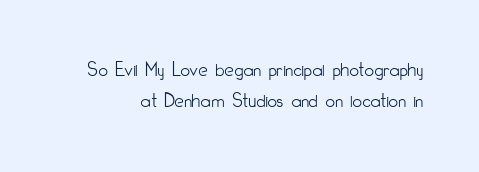
The image shows 21 px text type, upright; set normal line spacing (1.5x), normal letter spacing, not underlined.
